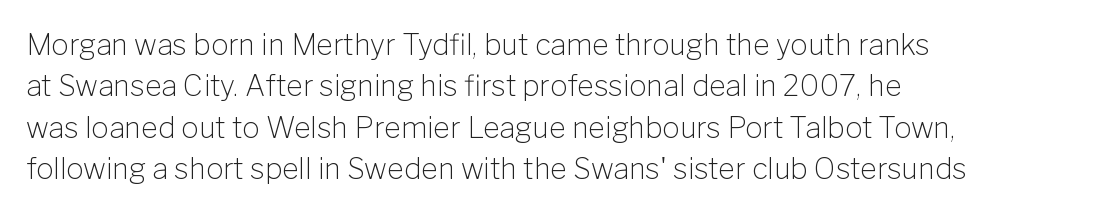
The image shows 29 px light sans-serif type, upright; set left-aligned, normal line spacing (1.43x), normal letter spacing, not underlined; low stroke contrast and a medium x-height.
